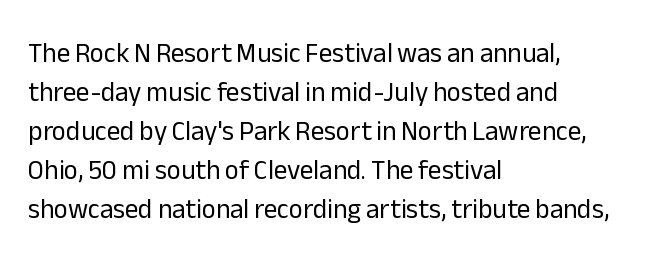
{"italic": "no", "bold": "no", "underline": "no", "align": "left", "line_spacing": "normal", "line_spacing_ratio": 1.44, "letter_spacing": "normal", "letter_spacing_em": 0.0, "glyph_px": 27}
